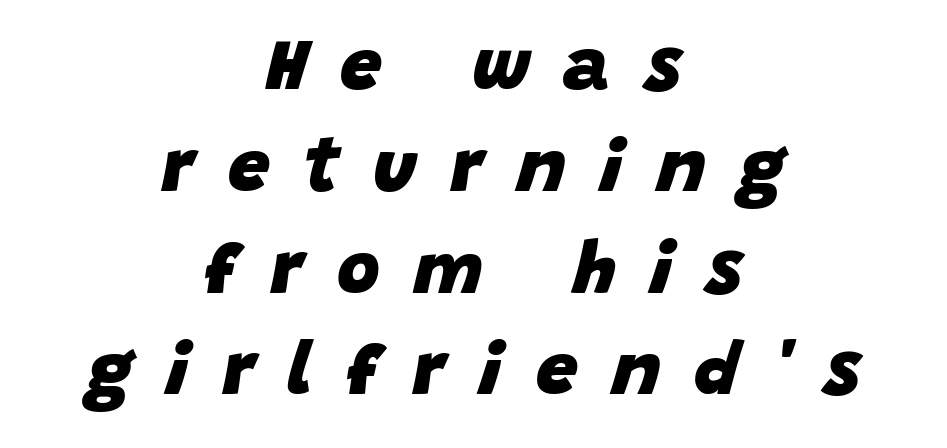
Summary of weight: heavy, a full bold. Here the designer chose a conventional face with non-uniform glyph widths. The area under the type is left untouched. The lines are quadded center. A normal amount of white space separates one row of letters from the next. The face used here is rendered with a markedly widened letterfit.
